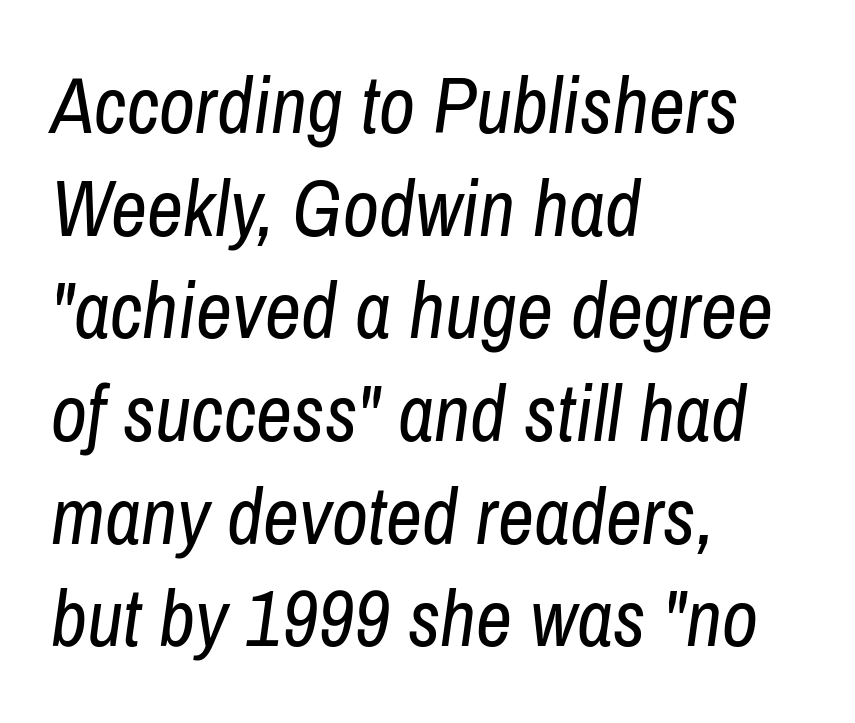
The image shows 79 px regular-weight, condensed type, italic (leaning right); set left-aligned, normal line spacing (1.3x), normal letter spacing, not underlined; low stroke contrast and a medium x-height.
